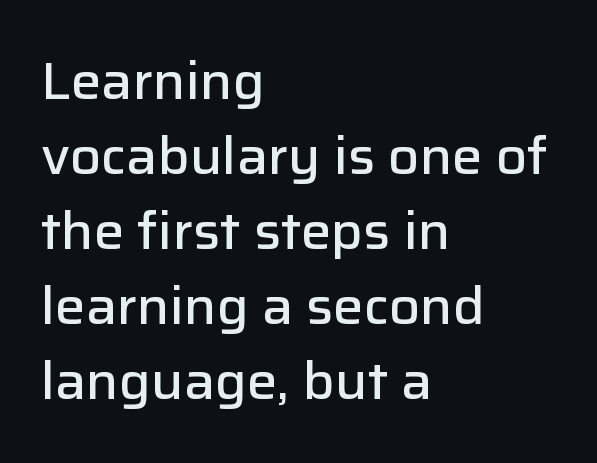
{"serif": "no", "italic": "no", "bold": "semi", "weight": "semibold", "width": "normal", "stroke_contrast": "low", "x_height": "medium", "monospaced": "no", "underline": "no", "align": "left", "line_spacing": "normal", "line_spacing_ratio": 1.47, "letter_spacing": "normal", "letter_spacing_em": 0.0, "glyph_px": 51}
